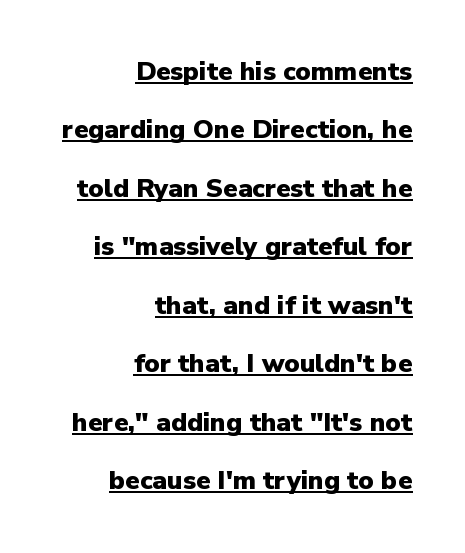
{"italic": "no", "bold": "yes", "underline": "yes", "align": "right", "line_spacing": "loose", "line_spacing_ratio": 2.25, "letter_spacing": "normal", "letter_spacing_em": 0.0, "glyph_px": 26}
